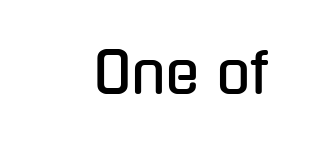
Q: Is the text italic (slanted)? A: No, it is upright.
Q: Is the typeface a serif or a sans-serif typeface? A: Sans-serif.
Q: Is the text underlined? A: No.
Q: Is the spacing between letters normal or unusually wide? A: Normal.
Q: Width (condensed, normal, or wide)? A: Condensed.
Q: Stroke contrast? A: Low.
Q: x-height? A: Medium.
Q: Monospaced? A: No.
